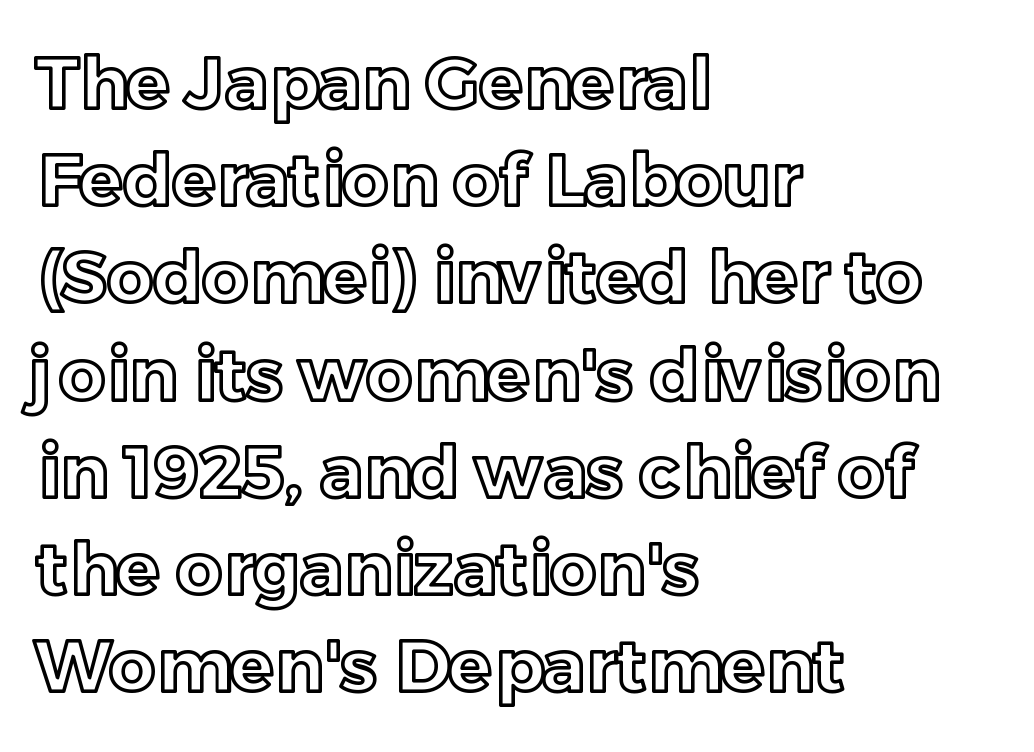
{"italic": "no", "width": "normal", "x_height": "medium", "monospaced": "no", "underline": "no", "align": "left", "line_spacing": "normal", "line_spacing_ratio": 1.35, "letter_spacing": "normal", "letter_spacing_em": 0.0, "glyph_px": 72}
